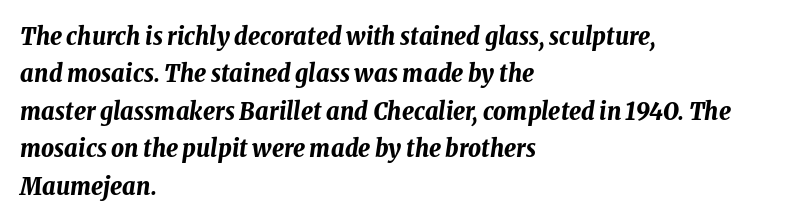
The image shows 25 px bold type, italic (leaning right); set left-aligned, normal line spacing (1.5x), normal letter spacing, not underlined.
